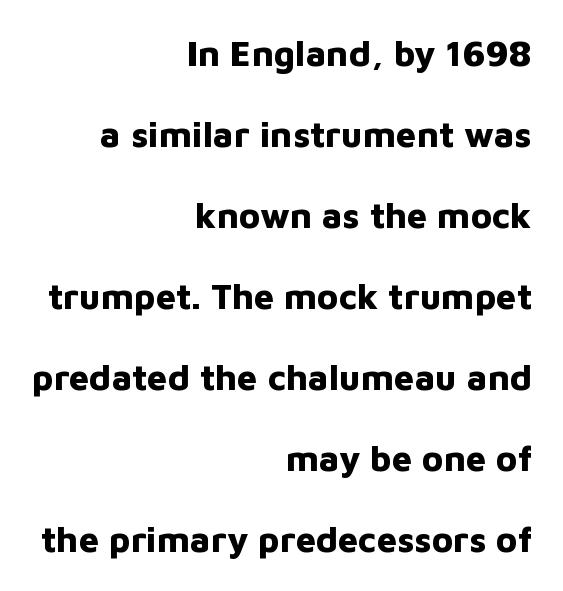
The image shows 36 px bold sans-serif type, upright; set right-aligned, loose line spacing (2.25x), normal letter spacing, not underlined; low stroke contrast and a medium x-height.
